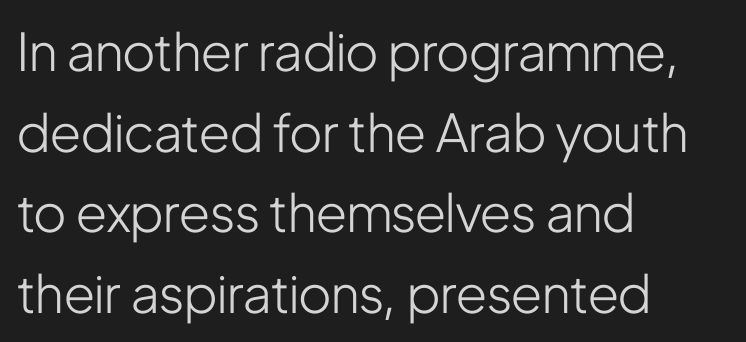
{"serif": "no", "italic": "no", "bold": "no", "weight": "light", "width": "condensed", "stroke_contrast": "low", "x_height": "medium", "monospaced": "no", "underline": "no", "align": "left", "line_spacing": "normal", "line_spacing_ratio": 1.55, "letter_spacing": "normal", "letter_spacing_em": 0.0, "glyph_px": 52}
